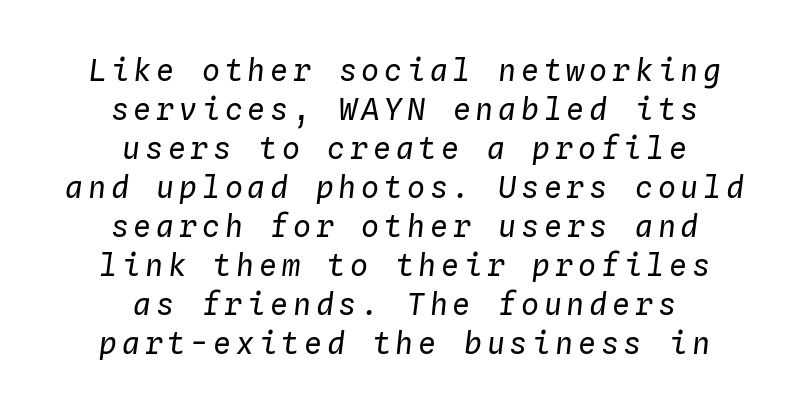
{"italic": "yes", "lean": "right", "slant_degrees": 4, "bold": "no", "weight": "regular", "width": "normal", "stroke_contrast": "low", "x_height": "medium", "monospaced": "yes", "underline": "no", "align": "center", "line_spacing": "normal", "line_spacing_ratio": 1.3, "glyph_px": 30}
